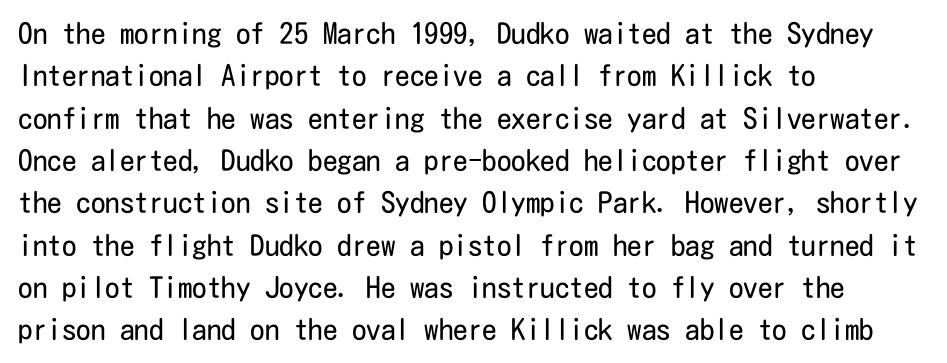
Notice how descenders clear the ascenders below comfortably — that's standard leading. Font category for this specimen: sans-serif. Weight: in the light-to-regular range. These lines were composed using upright roman letters. Compared with a centered layout, this one pins lines to the left instead. Lines of text with bare space underneath.
